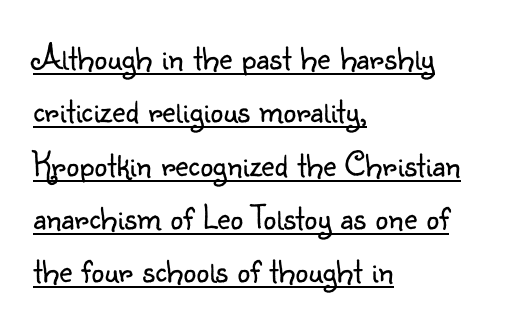
{"serif": "no", "italic": "no", "bold": "no", "weight": "light", "width": "normal", "stroke_contrast": "low", "x_height": "small", "monospaced": "no", "underline": "yes", "align": "left", "line_spacing": "normal", "line_spacing_ratio": 1.48, "letter_spacing": "normal", "letter_spacing_em": 0.0, "glyph_px": 36}
